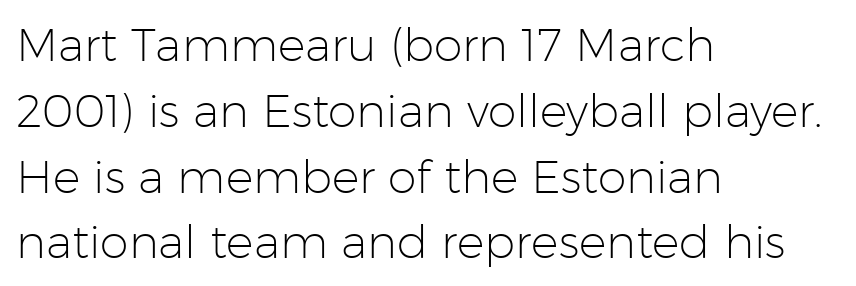
There is no visible air inserted between adjacent glyphs. Ink coverage per letter is moderate at most. If you drew a ruler down the left edge, every line would touch it. Check where the strokes stop: nothing finishes them off — pure sans. The strip under each line holds only bare page.
